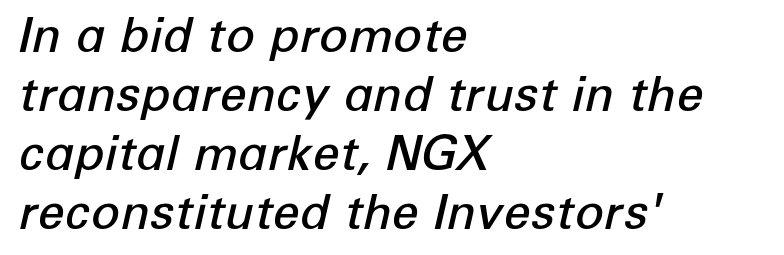
The image shows 48 px semibold type, italic (leaning right); set left-aligned, line spacing 1.23x, normal letter spacing, not underlined; low stroke contrast and a medium x-height.
